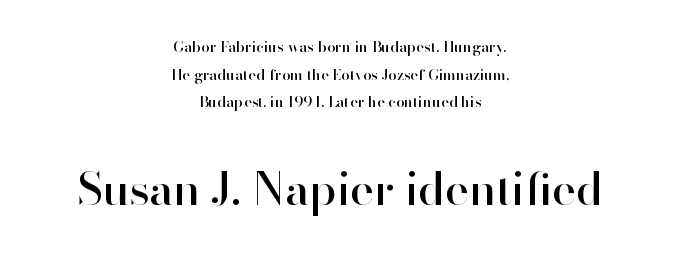
The image shows 45 px sans-serif type, upright; set centered, line spacing 1.85x, normal letter spacing, not underlined; the second (bottom) block is 3.0x larger; high stroke contrast and a small x-height.
